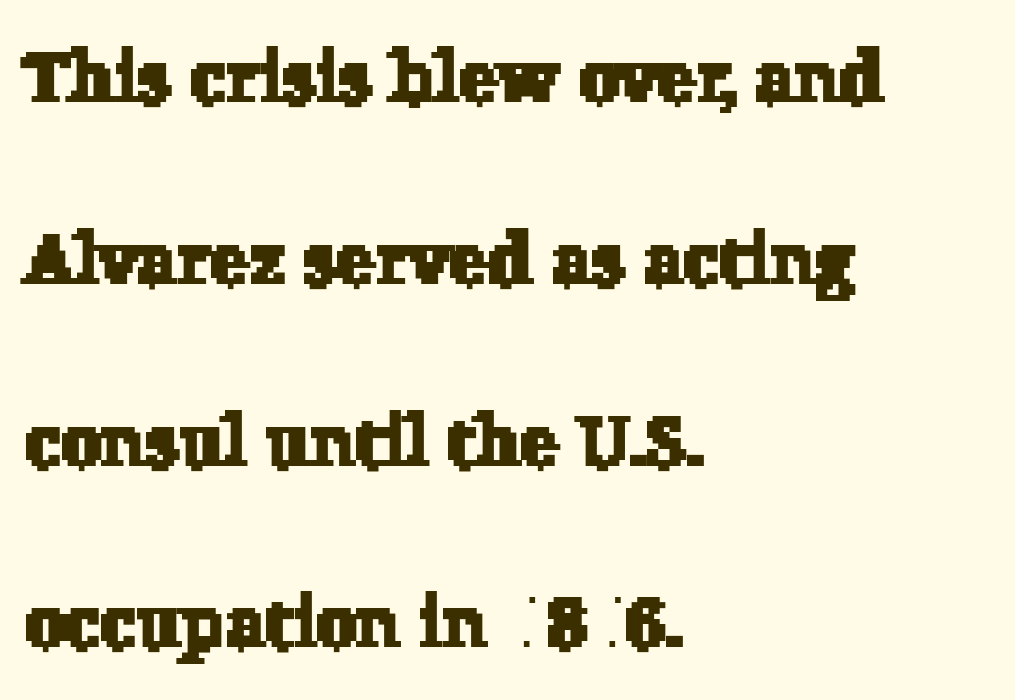
The image shows 73 px serif type; set left-aligned, loose line spacing (2.49x), normal letter spacing, not underlined; low stroke contrast and a medium x-height.
